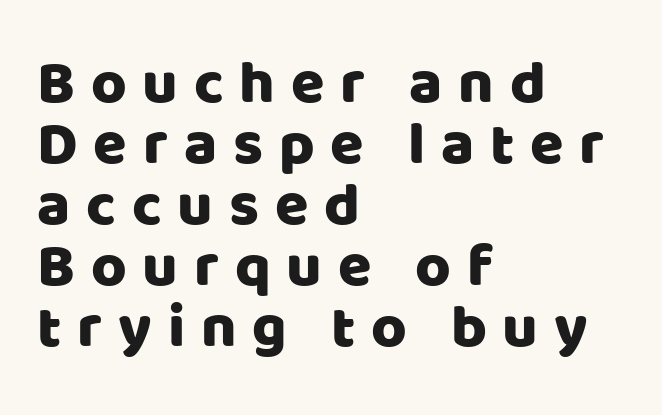
The image shows 61 px sans-serif type, upright; set left-aligned, tight line spacing (1.0x), unusually wide letter spacing (+0.26 em), not underlined; low stroke contrast and a large x-height.
